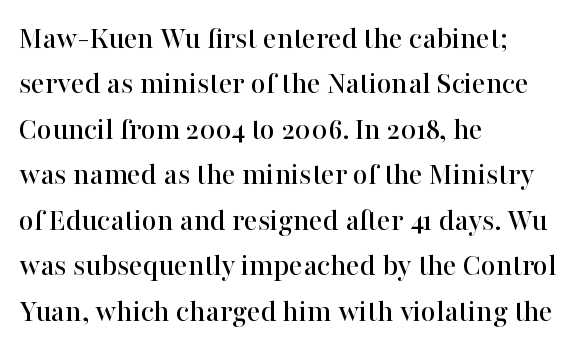
The rag falls on the right side of this text block. Each letter keeps its own natural width here, so spacing adapts to shape. Observe the ordinary spacing: letters are neighbours, not strangers. Note: serifs present on the glyphs. The space directly below the letters is spotless.
